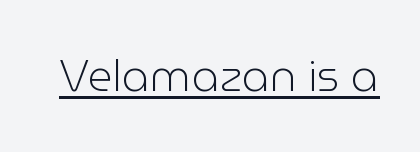
The image shows 43 px light sans-serif type, upright; set normal letter spacing, underlined; low stroke contrast and a medium x-height.
